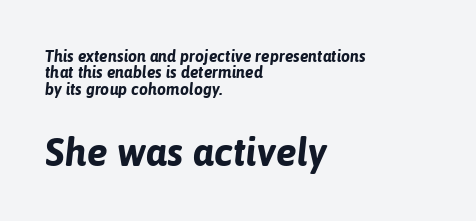
Q: Is the text bold? A: Yes.
Q: Is the text italic (slanted)? A: Yes, it leans right by about 6 degrees.
Q: Is the text underlined? A: No.
Q: How is the paragraph aligned? A: Left-aligned.
Q: Is the spacing between letters normal or unusually wide? A: Normal.
Q: Is the spacing between lines tight, normal or loose? A: Tight.
Q: Which block of text is set in a larger size, the first (top) or the second (bottom)? A: The second (bottom) one.
Q: Width (condensed, normal, or wide)? A: Normal.
Q: Stroke contrast? A: Low.
Q: x-height? A: Medium.
Q: Monospaced? A: No.
